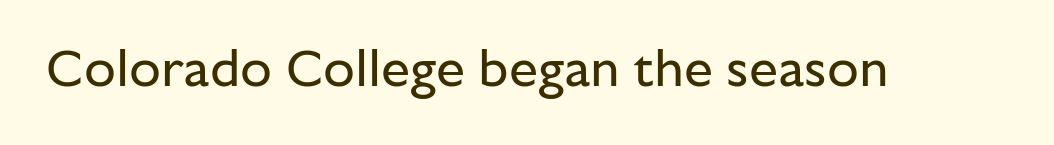
Ascenders rise straight up at ninety degrees. Check the space under the baseline: it is left empty. What stands out about the letter spacing? Nothing — it is the standard amount. The designer went with a sans here, leaving each stem footless.
